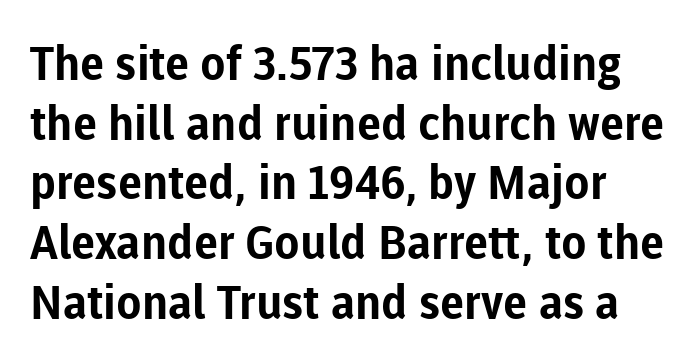
Q: Is the text bold? A: Yes.
Q: Is the text italic (slanted)? A: No, it is upright.
Q: Is the typeface a serif or a sans-serif typeface? A: Sans-serif.
Q: Is the text underlined? A: No.
Q: Is the spacing between letters normal or unusually wide? A: Normal.
Q: Is the spacing between lines tight, normal or loose? A: Normal.
Q: Width (condensed, normal, or wide)? A: Normal.
Q: Stroke contrast? A: Low.
Q: x-height? A: Medium.
Q: Monospaced? A: No.
